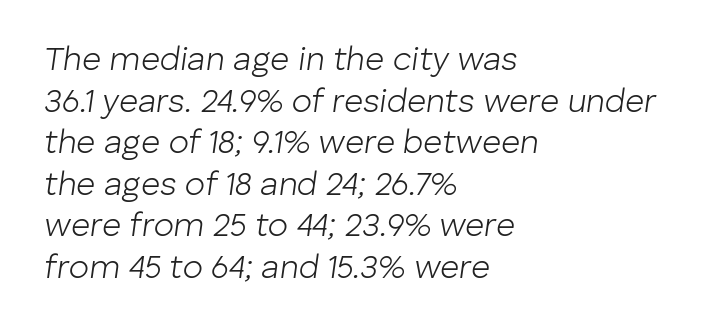
{"italic": "yes", "lean": "right", "slant_degrees": 8, "bold": "no", "weight": "light", "width": "normal", "stroke_contrast": "low", "x_height": "medium", "monospaced": "no", "underline": "no", "align": "left", "line_spacing": "normal", "line_spacing_ratio": 1.26, "letter_spacing": "normal", "letter_spacing_em": 0.0, "glyph_px": 33}
